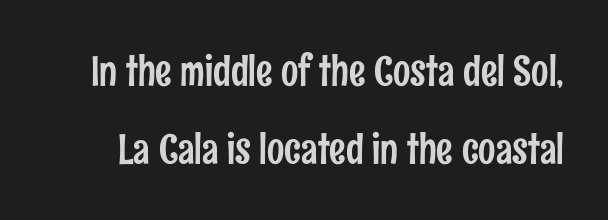
The image shows 41 px condensed sans-serif type, upright; set loose line spacing (1.9x), normal letter spacing, not underlined; low stroke contrast and a medium x-height.
